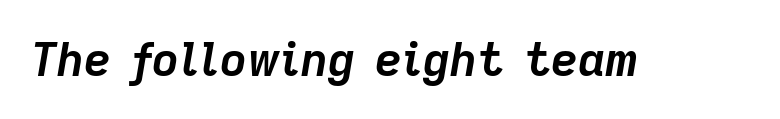
The image shows 47 px semibold type, italic (leaning right); set normal letter spacing, not underlined; low stroke contrast and a medium x-height.
